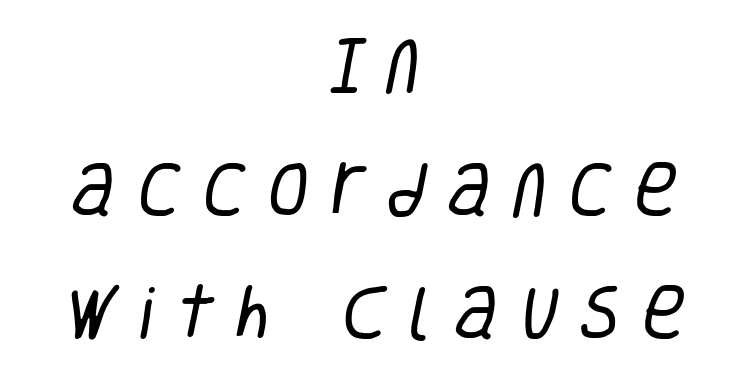
The image shows 60 px regular-weight, condensed sans-serif type; set centered, loose line spacing (2.06x), unusually wide letter spacing (+0.36 em), not underlined; low stroke contrast and a large x-height.
